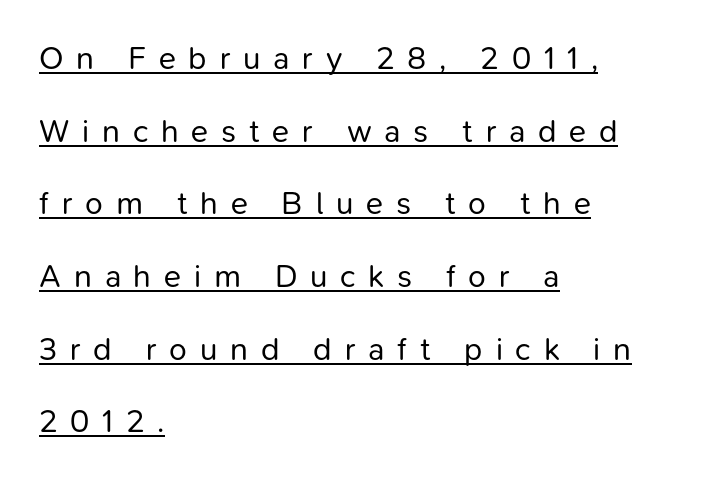
The image shows 32 px regular-weight sans-serif type, upright; set left-aligned, loose line spacing (2.27x), unusually wide letter spacing (+0.4 em), underlined; low stroke contrast and a medium x-height.
